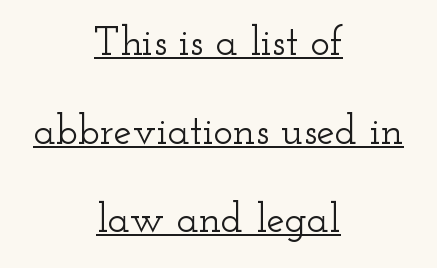
{"serif": "yes", "italic": "no", "width": "wide", "stroke_contrast": "low", "x_height": "small", "monospaced": "no", "underline": "yes", "align": "center", "line_spacing": "loose", "line_spacing_ratio": 2.16, "letter_spacing": "normal", "letter_spacing_em": 0.0, "glyph_px": 41}
